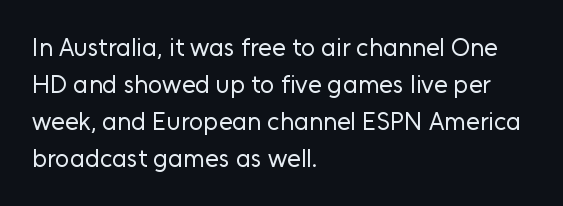
Q: Is the text bold? A: No.
Q: Is the text italic (slanted)? A: No, it is upright.
Q: Is the text underlined? A: No.
Q: How is the paragraph aligned? A: Left-aligned.
Q: Is the spacing between letters normal or unusually wide? A: Normal.
Q: Is the spacing between lines tight, normal or loose? A: Normal.
